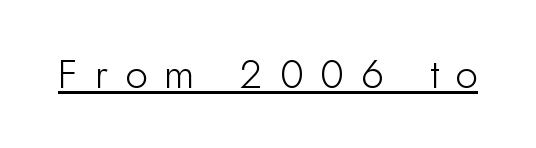
Q: Is the text bold? A: No.
Q: Is the text italic (slanted)? A: No, it is upright.
Q: Is the typeface a serif or a sans-serif typeface? A: Sans-serif.
Q: Is the text underlined? A: Yes.
Q: Is the spacing between letters normal or unusually wide? A: Unusually wide.
Q: Width (condensed, normal, or wide)? A: Normal.
Q: Stroke contrast? A: Low.
Q: x-height? A: Small.
Q: Monospaced? A: No.
